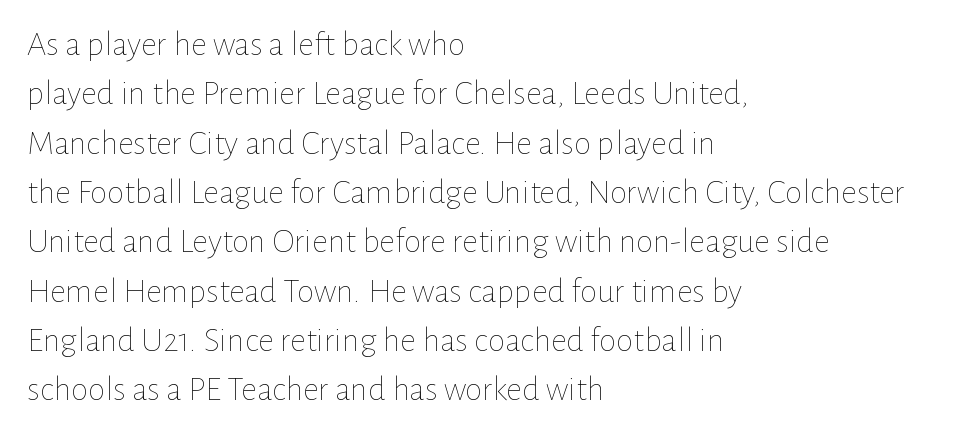
The image shows 35 px thin type, upright; set left-aligned, normal line spacing (1.41x), normal letter spacing, not underlined; low stroke contrast and a medium x-height.
